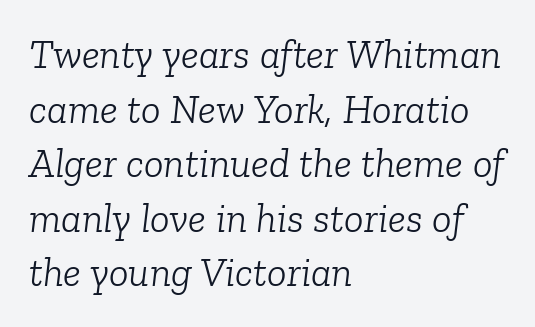
The image shows 41 px light serif type, italic (leaning right); set left-aligned, normal line spacing (1.33x), normal letter spacing, not underlined; low stroke contrast and a medium x-height.
